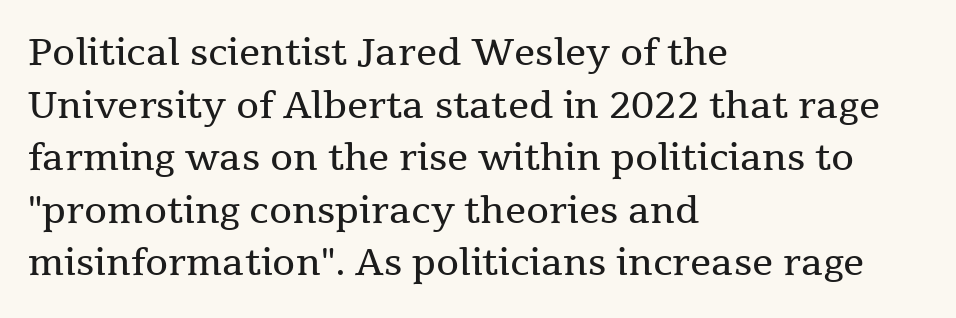
Q: Is the text bold? A: No.
Q: Is the text italic (slanted)? A: No, it is upright.
Q: Is the typeface a serif or a sans-serif typeface? A: Serif.
Q: Is the text underlined? A: No.
Q: How is the paragraph aligned? A: Left-aligned.
Q: Is the spacing between letters normal or unusually wide? A: Normal.
Q: Is the spacing between lines tight, normal or loose? A: Normal.
Q: Width (condensed, normal, or wide)? A: Normal.
Q: Stroke contrast? A: Medium.
Q: x-height? A: Medium.
Q: Monospaced? A: No.
